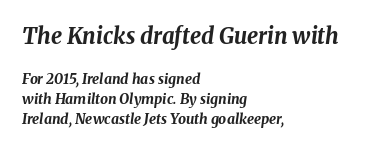
{"italic": "yes", "lean": "right", "slant_degrees": 8, "bold": "yes", "underline": "no", "align": "left", "line_spacing": "normal", "line_spacing_ratio": 1.4, "letter_spacing": "normal", "letter_spacing_em": 0.0, "larger_block": "first", "size_ratio": 1.57, "glyph_px": 22}
